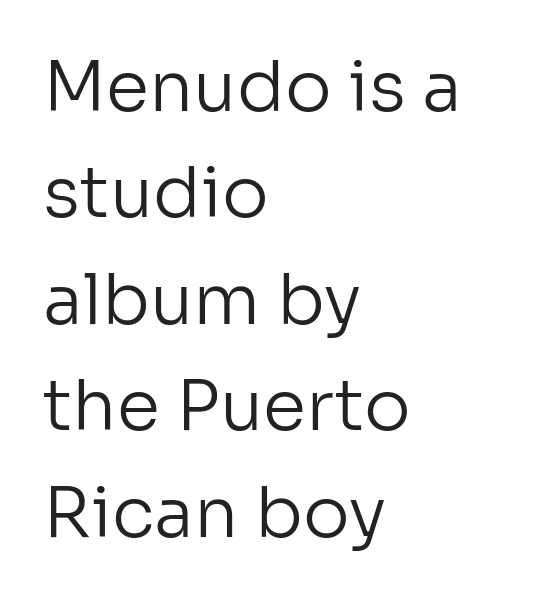
{"serif": "no", "italic": "no", "bold": "no", "weight": "regular", "width": "normal", "stroke_contrast": "low", "x_height": "medium", "monospaced": "no", "underline": "no", "align": "left", "line_spacing": "normal", "line_spacing_ratio": 1.52, "letter_spacing": "normal", "letter_spacing_em": 0.0, "glyph_px": 70}
